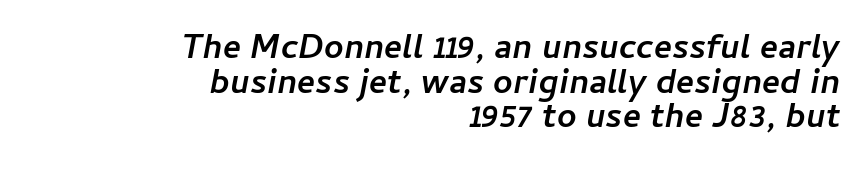
Descenders hang freely into open space. Emphasis-style slanted type is in use. This rendering uses right alignment, leaving the left contour irregular. Bold? Absolutely — the strokes are thick and heavy. This block would grow much taller if given ordinary leading; it's compressed now. Glyph-to-glyph distance matches everyday printed text.
